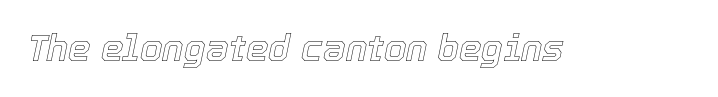
The image shows 36 px text type, italic (leaning right); set normal letter spacing, not underlined; a medium x-height.
